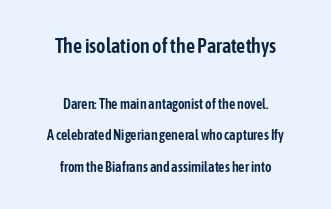
Q: Is the text italic (slanted)? A: No, it is upright.
Q: Is the text underlined? A: No.
Q: How is the paragraph aligned? A: Centered.
Q: Is the spacing between letters normal or unusually wide? A: Normal.
Q: Is the spacing between lines tight, normal or loose? A: Loose.
Q: Which block of text is set in a larger size, the first (top) or the second (bottom)? A: The first (top) one.
